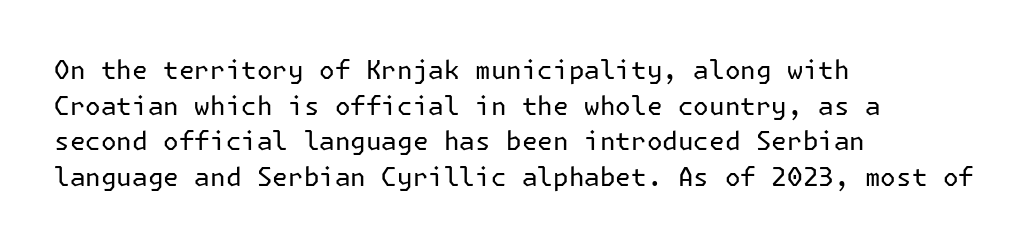
Q: Is the text bold? A: No.
Q: Is the text italic (slanted)? A: No, it is upright.
Q: Is the text underlined? A: No.
Q: How is the paragraph aligned? A: Left-aligned.
Q: Is the spacing between letters normal or unusually wide? A: Normal.
Q: Is the spacing between lines tight, normal or loose? A: Normal.
